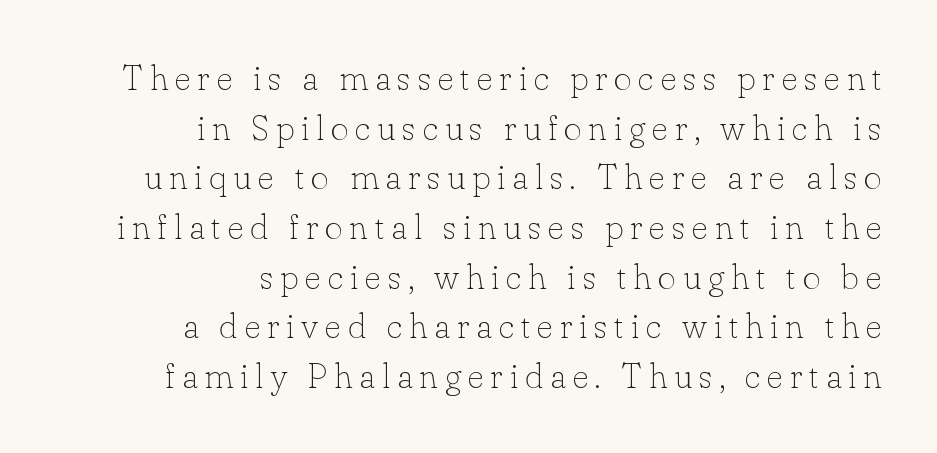
{"serif": "yes", "italic": "no", "bold": "no", "weight": "thin", "width": "normal", "stroke_contrast": "low", "x_height": "small", "monospaced": "no", "underline": "no", "align": "right", "line_spacing": "normal", "line_spacing_ratio": 1.42, "glyph_px": 35}
